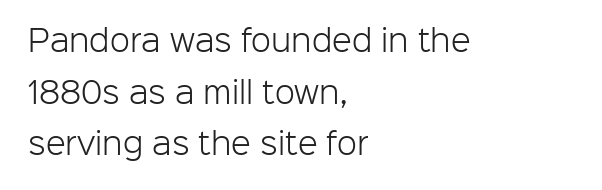
Q: Is the text bold? A: No.
Q: Is the text italic (slanted)? A: No, it is upright.
Q: Is the typeface a serif or a sans-serif typeface? A: Sans-serif.
Q: Is the text underlined? A: No.
Q: How is the paragraph aligned? A: Left-aligned.
Q: Is the spacing between letters normal or unusually wide? A: Normal.
Q: Width (condensed, normal, or wide)? A: Normal.
Q: Stroke contrast? A: Low.
Q: x-height? A: Medium.
Q: Monospaced? A: No.
